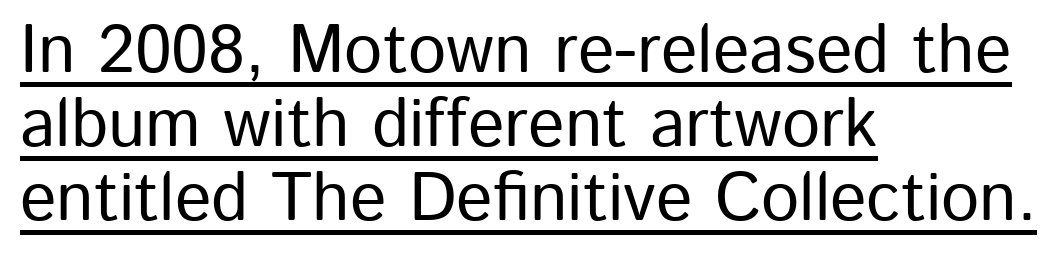
{"serif": "no", "italic": "no", "width": "normal", "stroke_contrast": "low", "x_height": "medium", "monospaced": "no", "underline": "yes", "align": "left", "line_spacing": "tight", "line_spacing_ratio": 1.09, "letter_spacing": "normal", "letter_spacing_em": 0.0, "glyph_px": 68}
